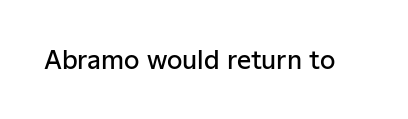
The letters stand upright; this is a roman face. Words appear dense and cohesive because spacing is normal. What weight is shown? A semibold, between regular and bold. The passage shown is not underscored anywhere.
